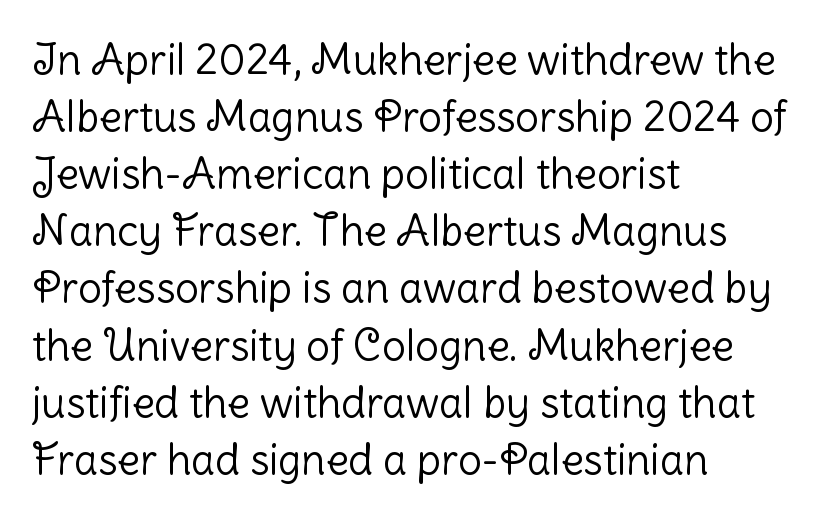
Q: Is the text bold? A: No.
Q: Is the text italic (slanted)? A: No, it is upright.
Q: Is the typeface a serif or a sans-serif typeface? A: Sans-serif.
Q: Is the text underlined? A: No.
Q: How is the paragraph aligned? A: Left-aligned.
Q: Is the spacing between letters normal or unusually wide? A: Normal.
Q: Is the spacing between lines tight, normal or loose? A: Normal.
Q: Width (condensed, normal, or wide)? A: Normal.
Q: Stroke contrast? A: Low.
Q: x-height? A: Medium.
Q: Monospaced? A: No.
